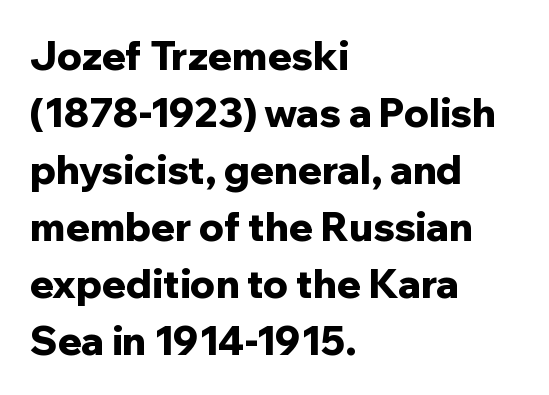
Posture: straight, roman, zero tilt. Type without underlining. Chunky letters — that's bold for sure. Whoever set this chose a conventional vertical rhythm. A typesetter would label this face a sans.
